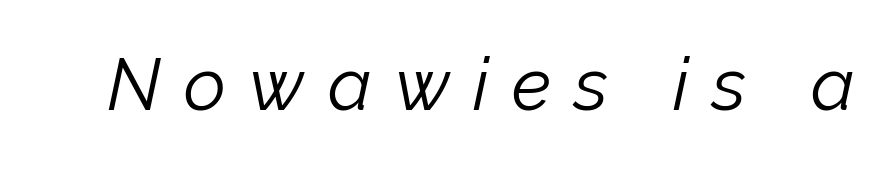
{"italic": "yes", "lean": "right", "slant_degrees": 12, "bold": "no", "weight": "light", "width": "normal", "stroke_contrast": "low", "x_height": "medium", "monospaced": "no", "underline": "no", "letter_spacing": "wide", "letter_spacing_em": 0.32, "glyph_px": 73}
